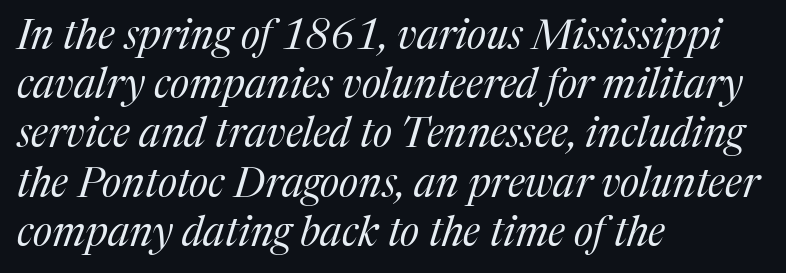
{"serif": "yes", "italic": "yes", "lean": "right", "slant_degrees": 17, "bold": "no", "weight": "regular", "width": "normal", "stroke_contrast": "medium", "x_height": "medium", "monospaced": "no", "underline": "no", "align": "left", "line_spacing_ratio": 1.2, "letter_spacing": "normal", "letter_spacing_em": 0.0, "glyph_px": 41}
